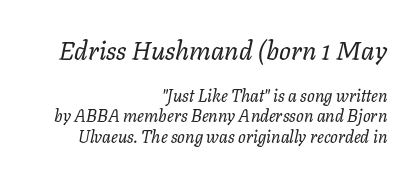
{"italic": "yes", "lean": "right", "slant_degrees": 11, "bold": "no", "underline": "no", "align": "right", "line_spacing_ratio": 1.22, "letter_spacing": "normal", "letter_spacing_em": 0.0, "larger_block": "first", "size_ratio": 1.53, "glyph_px": 26}
